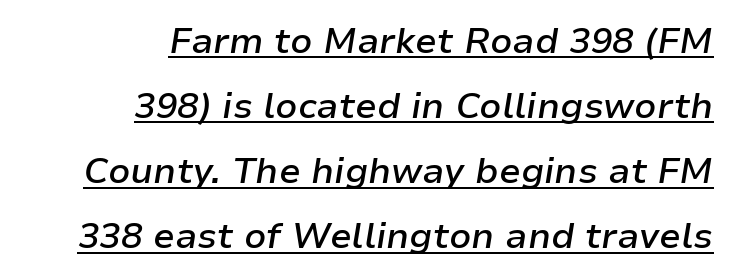
Q: Is the text bold? A: Semi-bold.
Q: Is the text italic (slanted)? A: Yes, it leans right by about 9 degrees.
Q: Is the text underlined? A: Yes.
Q: How is the paragraph aligned? A: Right-aligned.
Q: Is the spacing between letters normal or unusually wide? A: Normal.
Q: Width (condensed, normal, or wide)? A: Normal.
Q: Stroke contrast? A: Low.
Q: x-height? A: Medium.
Q: Monospaced? A: No.
